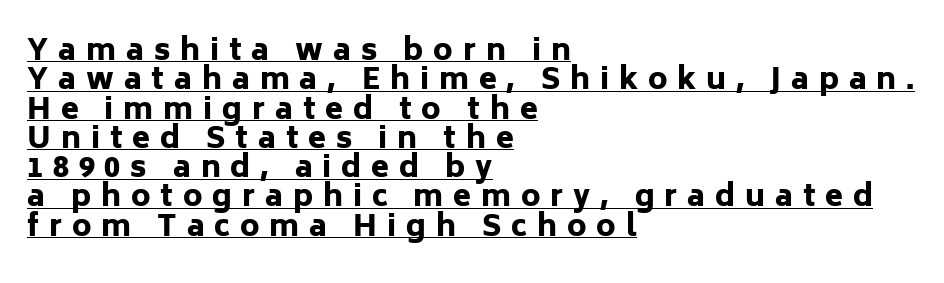
The image shows 29 px heavy sans-serif type, upright; set left-aligned, tight line spacing (1.01x), unusually wide letter spacing (+0.34 em), underlined; low stroke contrast and a medium x-height.
